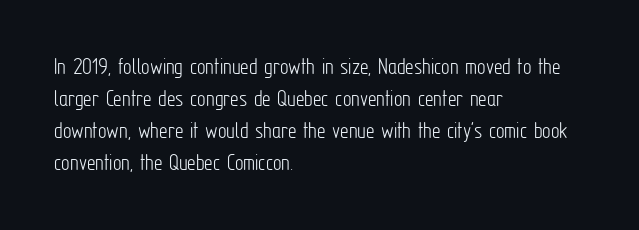
The image shows 24 px text type, upright; set left-aligned, normal line spacing (1.34x), normal letter spacing, not underlined.
